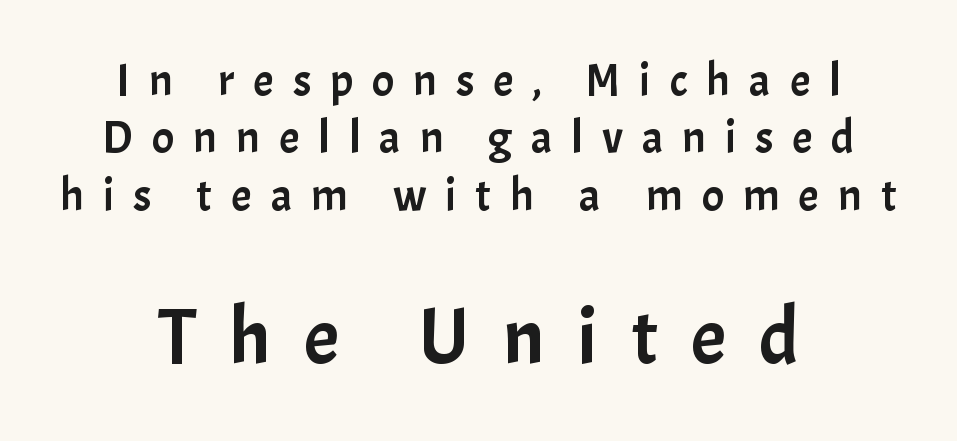
The vertical gap from one line to the next is medium. The rendering shows plain stroke endings on the letterforms — a sans-serif design. Every character sits straight up, as roman type does. A typesetter would call this proportional, since set widths differ per character. Does extra space separate the letters? Yes, quite a lot of it.
